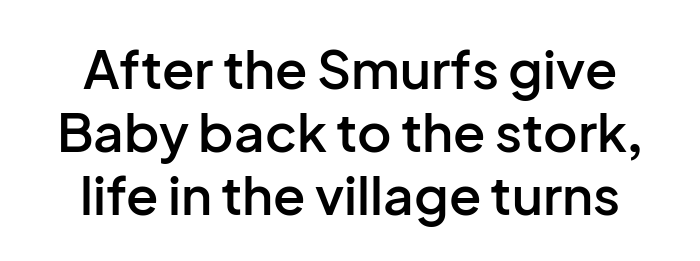
{"serif": "no", "italic": "no", "bold": "semi", "weight": "semibold", "width": "normal", "stroke_contrast": "low", "x_height": "medium", "monospaced": "no", "underline": "no", "line_spacing_ratio": 1.19, "letter_spacing": "normal", "letter_spacing_em": 0.0, "glyph_px": 53}
